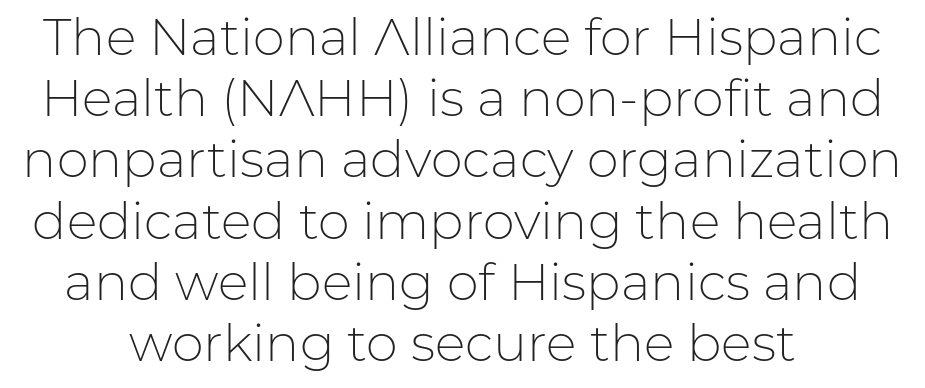
Q: Is the text bold? A: No.
Q: Is the text italic (slanted)? A: No, it is upright.
Q: Is the typeface a serif or a sans-serif typeface? A: Sans-serif.
Q: Is the text underlined? A: No.
Q: Is the spacing between letters normal or unusually wide? A: Normal.
Q: Width (condensed, normal, or wide)? A: Normal.
Q: Stroke contrast? A: Low.
Q: x-height? A: Medium.
Q: Monospaced? A: No.
